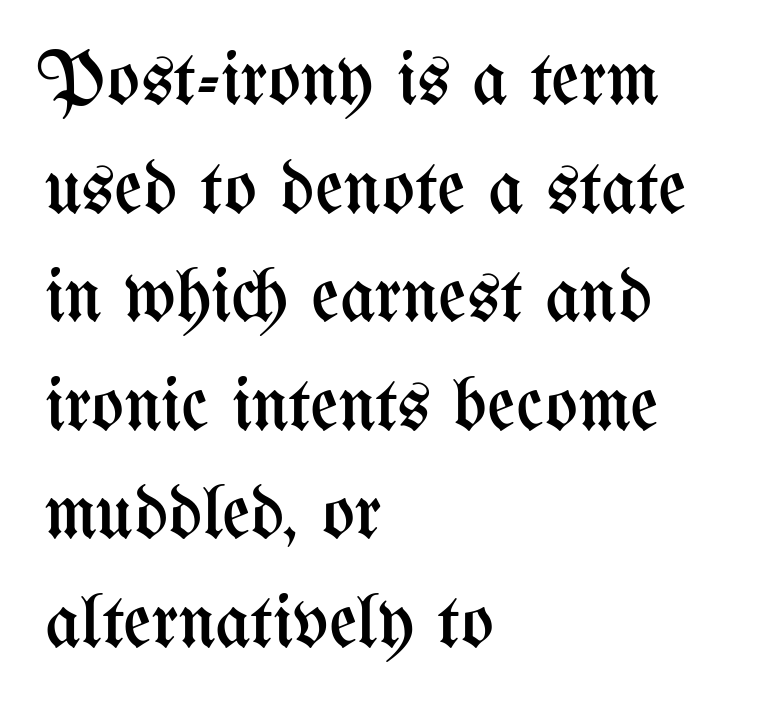
{"italic": "no", "bold": "no", "weight": "regular", "width": "condensed", "stroke_contrast": "medium", "x_height": "medium", "monospaced": "no", "underline": "no", "align": "left", "line_spacing": "normal", "line_spacing_ratio": 1.41, "letter_spacing": "normal", "letter_spacing_em": 0.0, "glyph_px": 77}
